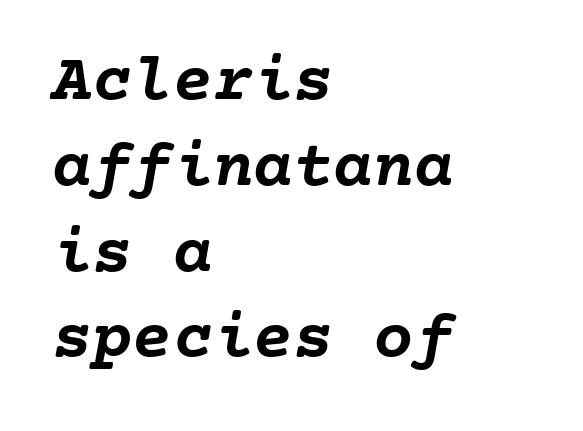
{"bold": "yes", "weight": "semibold", "width": "normal", "stroke_contrast": "low", "x_height": "medium", "monospaced": "yes", "underline": "no", "align": "left", "line_spacing": "normal", "line_spacing_ratio": 1.28, "letter_spacing": "normal", "letter_spacing_em": 0.0, "glyph_px": 67}
